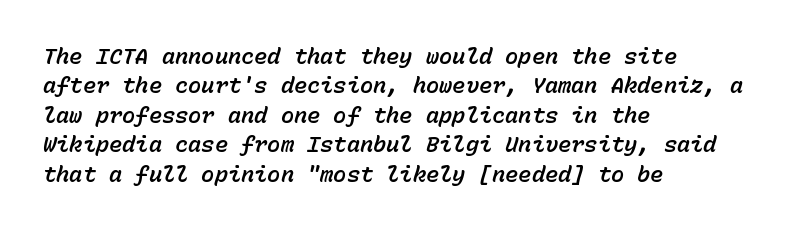
Q: Is the text italic (slanted)? A: Yes, it leans right by about 15 degrees.
Q: Is the text underlined? A: No.
Q: How is the paragraph aligned? A: Left-aligned.
Q: Is the spacing between letters normal or unusually wide? A: Normal.
Q: Is the spacing between lines tight, normal or loose? A: Normal.
